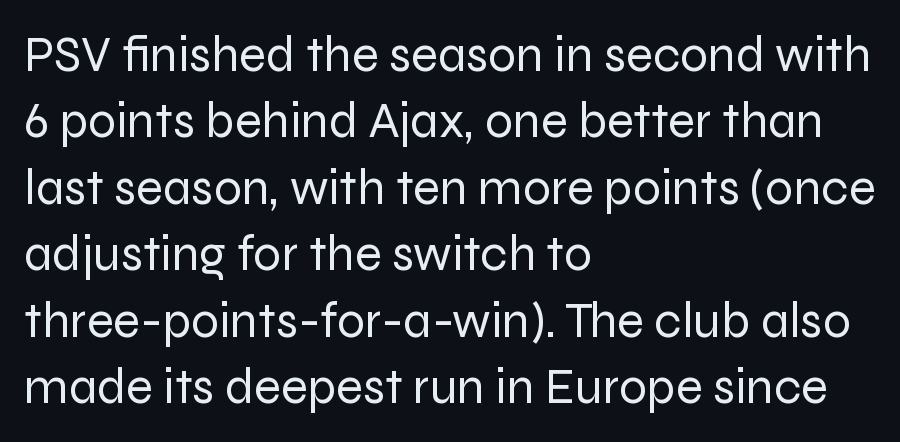
The image shows 50 px regular-weight sans-serif type, upright; set left-aligned, normal line spacing (1.33x), normal letter spacing, not underlined; low stroke contrast and a medium x-height.
